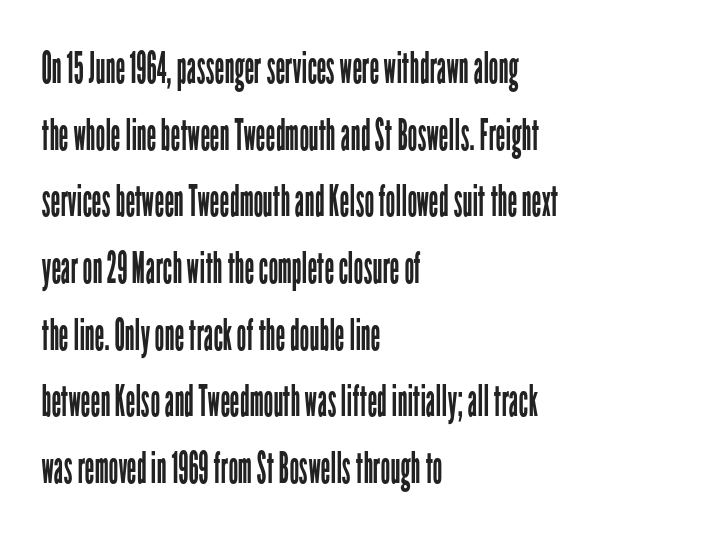
Caption: standard tracking, unaltered. This is sans-serif lettering, the kind often seen on screens and signage. Note the varied advance widths — an 'i' is clearly narrower than an 'm'. Is there much room between lines? A standard amount, neither cramped nor airy. The zone under the glyphs is completely vacant.
